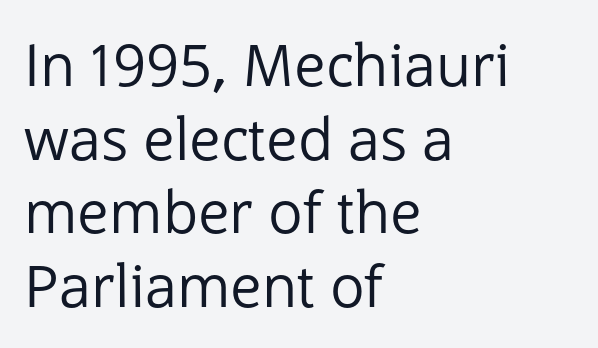
{"serif": "no", "italic": "no", "bold": "no", "weight": "regular", "width": "normal", "stroke_contrast": "low", "x_height": "medium", "monospaced": "no", "underline": "no", "align": "left", "line_spacing": "normal", "line_spacing_ratio": 1.27, "letter_spacing": "normal", "letter_spacing_em": 0.0, "glyph_px": 58}
